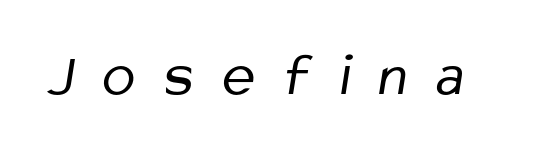
Q: Is the text bold? A: No.
Q: Is the typeface a serif or a sans-serif typeface? A: Sans-serif.
Q: Is the text underlined? A: No.
Q: Is the spacing between letters normal or unusually wide? A: Unusually wide.
Q: Width (condensed, normal, or wide)? A: Condensed.
Q: Stroke contrast? A: Low.
Q: x-height? A: Medium.
Q: Monospaced? A: No.
